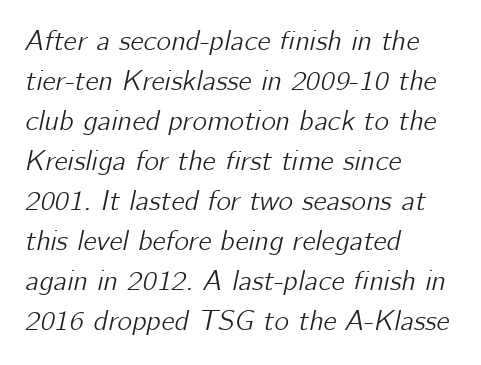
These lines stack with their left ends in a neat column. Underlining? Definitely not there. Does extra space separate the letters? No, they use regular spacing. The rendering applies a slant to the glyphs.
